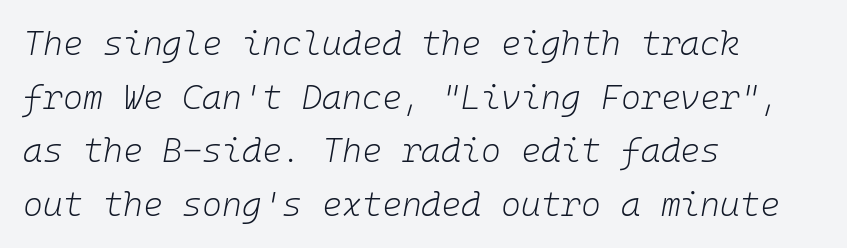
Q: Is the text bold? A: No.
Q: Is the text italic (slanted)? A: Yes, it leans right by about 10 degrees.
Q: Is the text underlined? A: No.
Q: How is the paragraph aligned? A: Left-aligned.
Q: Is the spacing between letters normal or unusually wide? A: Normal.
Q: Is the spacing between lines tight, normal or loose? A: Normal.
Q: Width (condensed, normal, or wide)? A: Normal.
Q: Stroke contrast? A: Low.
Q: x-height? A: Medium.
Q: Monospaced? A: Yes.
